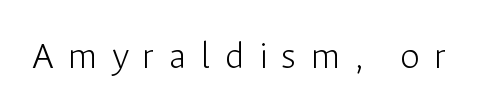
{"serif": "no", "italic": "no", "bold": "no", "weight": "light", "width": "normal", "stroke_contrast": "low", "x_height": "medium", "monospaced": "no", "underline": "no", "letter_spacing": "wide", "letter_spacing_em": 0.35, "glyph_px": 40}
